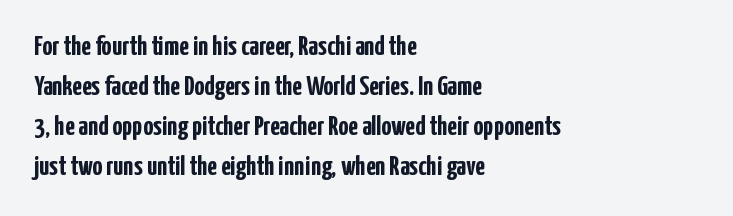
Q: Is the text bold? A: Yes.
Q: Is the text italic (slanted)? A: No, it is upright.
Q: Is the typeface a serif or a sans-serif typeface? A: Sans-serif.
Q: Is the text underlined? A: No.
Q: How is the paragraph aligned? A: Left-aligned.
Q: Is the spacing between letters normal or unusually wide? A: Normal.
Q: Is the spacing between lines tight, normal or loose? A: Normal.
Q: Width (condensed, normal, or wide)? A: Condensed.
Q: Stroke contrast? A: Low.
Q: x-height? A: Medium.
Q: Monospaced? A: No.
